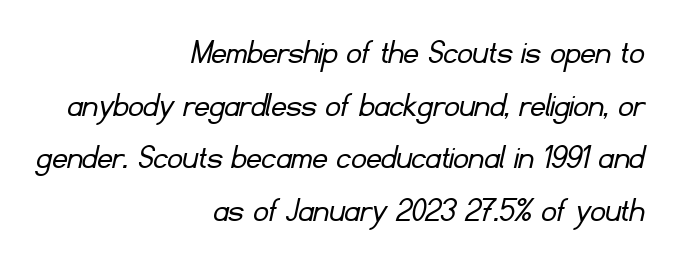
{"serif": "no", "bold": "no", "weight": "light", "width": "normal", "stroke_contrast": "low", "x_height": "small", "monospaced": "no", "underline": "no", "align": "right", "line_spacing": "normal", "line_spacing_ratio": 1.42, "letter_spacing": "normal", "letter_spacing_em": 0.0, "glyph_px": 37}
